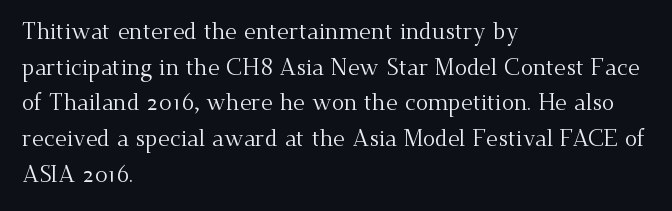
Q: Is the text bold? A: No.
Q: Is the text italic (slanted)? A: No, it is upright.
Q: Is the text underlined? A: No.
Q: How is the paragraph aligned? A: Left-aligned.
Q: Is the spacing between letters normal or unusually wide? A: Normal.
Q: Is the spacing between lines tight, normal or loose? A: Normal.
